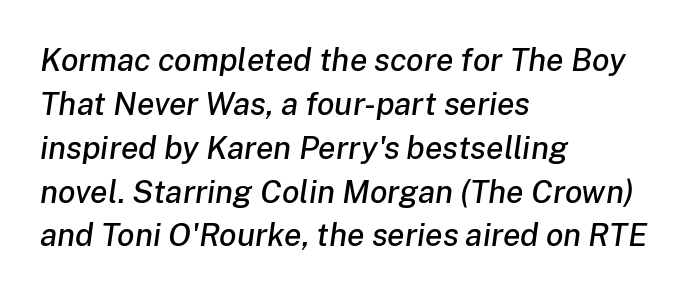
The image shows 32 px text type, italic (leaning right); set left-aligned, normal line spacing (1.37x), normal letter spacing, not underlined; low stroke contrast and a medium x-height.
